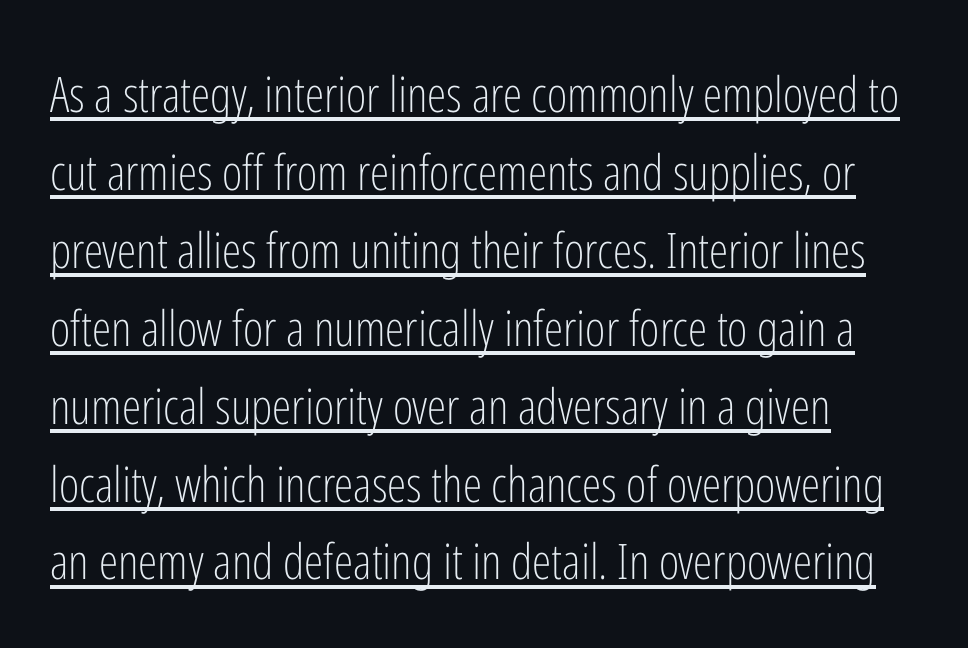
Are there feet on the stems? There aren't — it's a sans. It's the straight-up-and-down kind of type. Interline gaps are of average width in this sample. Caption: multi-line text, flush left, ragged right.
